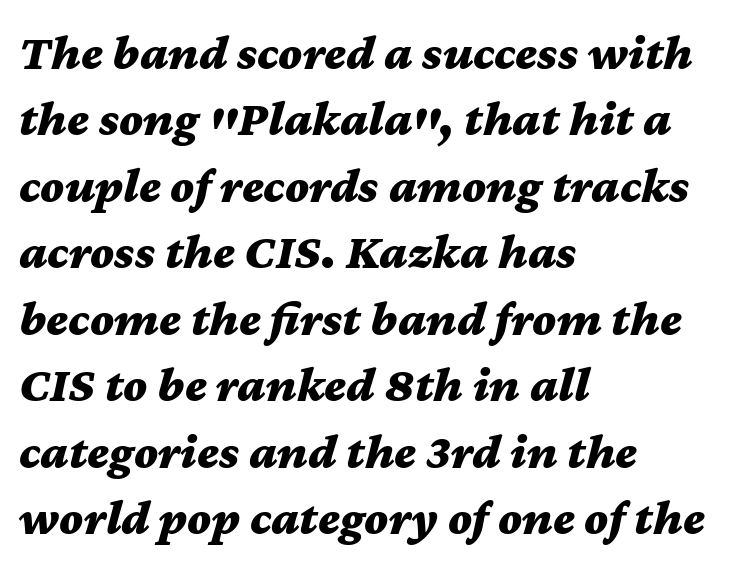
The image shows 50 px bold, wide type, italic (leaning right); set left-aligned, normal line spacing (1.33x), normal letter spacing, not underlined; medium stroke contrast and a medium x-height.
